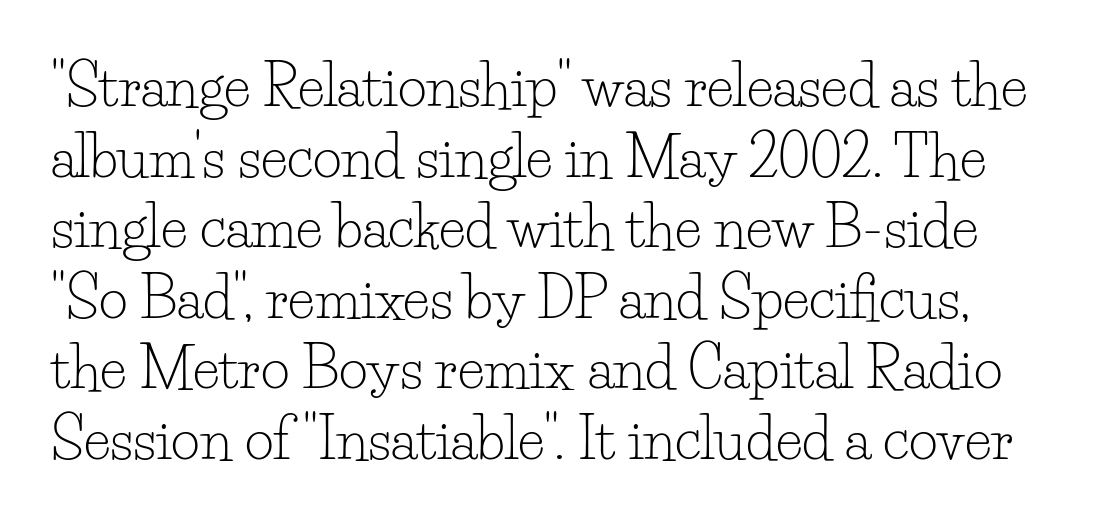
Beneath every word, the page is bare. There is no visible air inserted between adjacent glyphs. Do the characters align in a grid? No, the font is proportional. The lines sit at an ordinary, default distance from one another.
